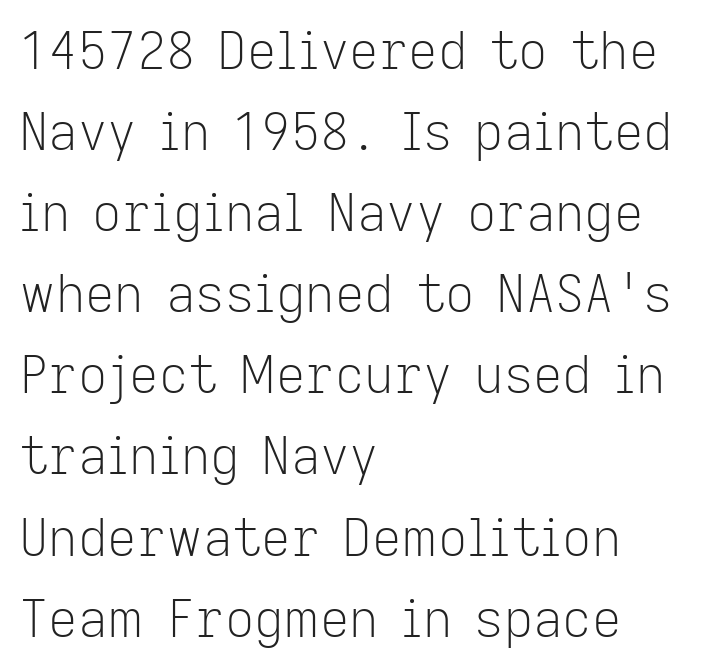
This sample is left-justified, so line endings fall wherever the words run out. Vertical stems look standard width or narrower in stroke. These lines are rendered in a variable-pitch font. Students, note that the glyphs here touch the page at normal intervals.
